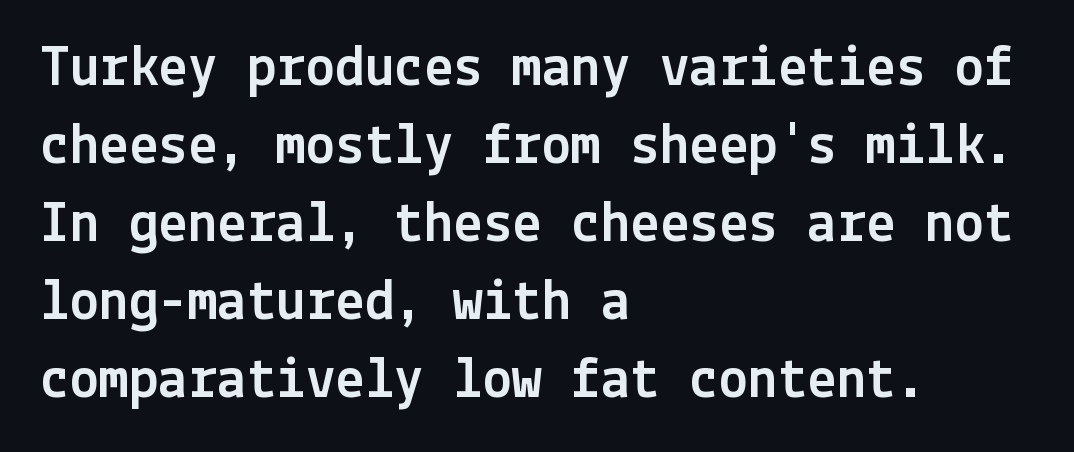
{"serif": "no", "italic": "no", "width": "normal", "x_height": "medium", "underline": "no", "align": "left", "line_spacing": "normal", "line_spacing_ratio": 1.32, "letter_spacing": "normal", "letter_spacing_em": 0.0, "glyph_px": 59}
